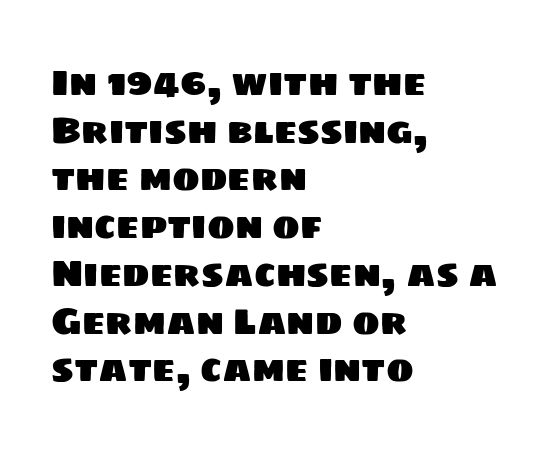
The image shows 37 px sans-serif type; set left-aligned, normal line spacing (1.29x), normal letter spacing, not underlined; low stroke contrast and a large x-height.
